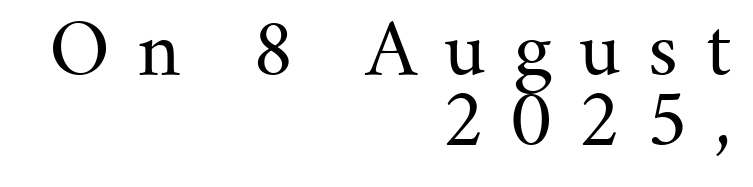
{"serif": "yes", "italic": "no", "bold": "no", "weight": "regular", "width": "normal", "stroke_contrast": "medium", "x_height": "small", "monospaced": "no", "underline": "no", "align": "right", "line_spacing": "tight", "line_spacing_ratio": 0.97, "letter_spacing": "wide", "letter_spacing_em": 0.38, "glyph_px": 72}
